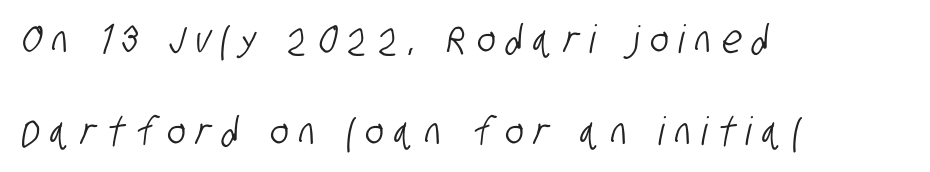
{"serif": "no", "width": "condensed", "stroke_contrast": "low", "x_height": "large", "monospaced": "no", "underline": "no", "align": "left", "line_spacing": "loose", "line_spacing_ratio": 2.35, "letter_spacing": "wide", "letter_spacing_em": 0.28, "glyph_px": 39}
